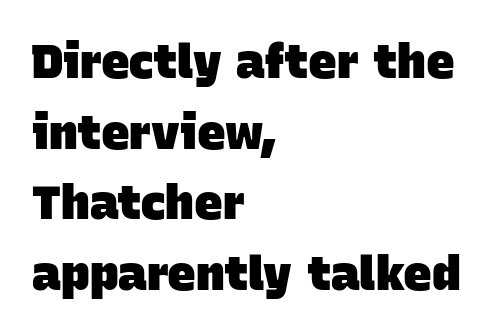
The image shows 48 px heavy sans-serif type; set left-aligned, normal line spacing (1.47x), normal letter spacing, not underlined; low stroke contrast and a large x-height.
